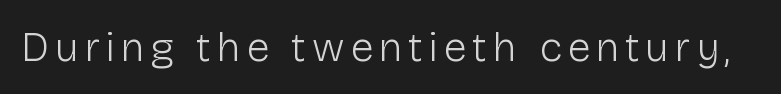
The lettering holds an erect, upright posture throughout. The letters look calm and open, with moderate or lighter stems. The zone under the glyphs is completely vacant. Think of a printed novel: that variable character pitch is what you see here. Type style note: lacks serifs.
